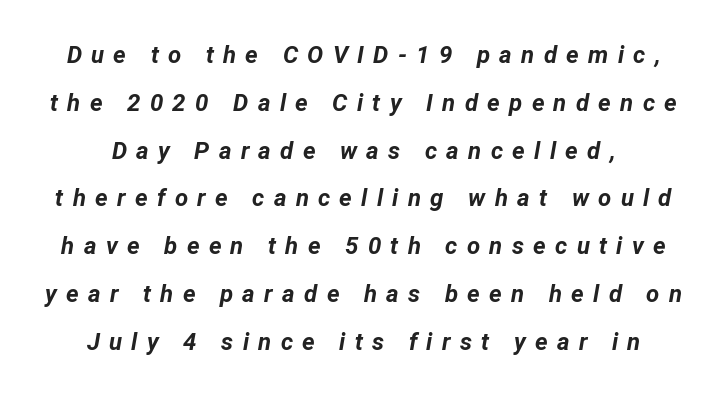
The tracking jumps out immediately: characters are airy and widely separated. You could fit nearly another row in the gap between these rows. A clean baseline with only descenders dipping below it. The glyphs look as if they've been sheared to an angle. The typesetting leans heavy: a genuine bold.
